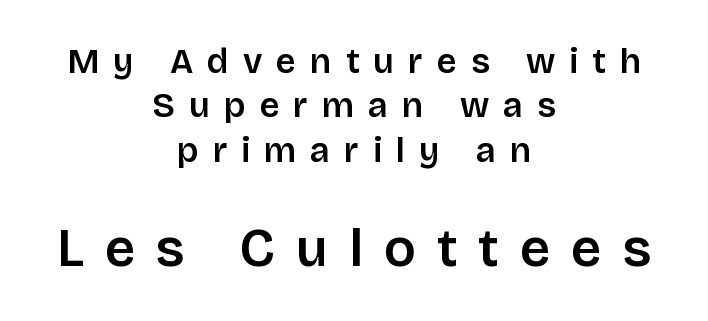
Horizontally, the lines are justified to the midpoint only. The font family rendered here belongs to the sans-serif group. Substantial extra tracking has been applied to these lines. The lettering holds an erect, upright posture throughout. Larger block? The one below; the one above is distinctly smaller.
